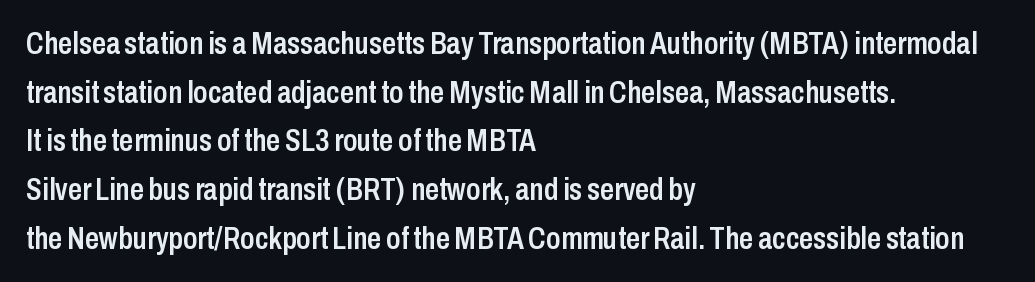
This sample has the flowing, uneven cadence of proportional lettering. Casual observation: everything's shoved over to the left. The specimen omits any rule beneath the text block's lines. The rendering keeps characters at their native spacing. Caption: semibold face, moderately heavy strokes. Nope, no serifs anywhere on these letters.
